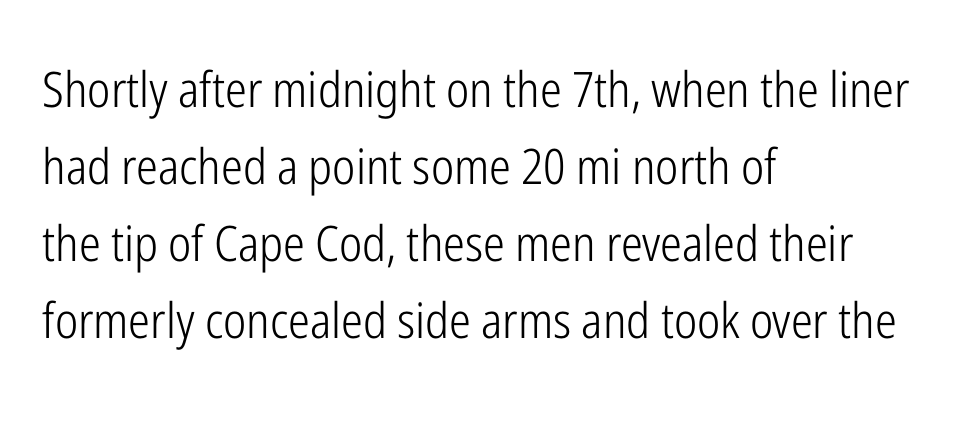
Think standard paragraph weight, or any step lighter than that. Line starts are locked; line ends wander. Quick note: underline off. Leading: standard. Classification — sans serif. The passage shown is typed in a proportional face where columns would drift.
